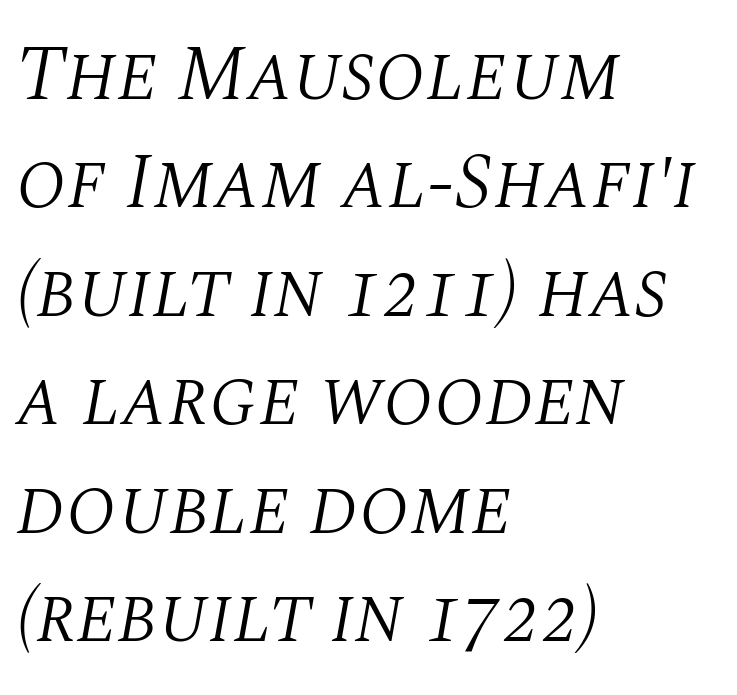
Q: Is the text bold? A: No.
Q: Is the text italic (slanted)? A: Yes, it leans right by about 10 degrees.
Q: Is the typeface a serif or a sans-serif typeface? A: Serif.
Q: Is the text underlined? A: No.
Q: How is the paragraph aligned? A: Left-aligned.
Q: Is the spacing between letters normal or unusually wide? A: Normal.
Q: Is the spacing between lines tight, normal or loose? A: Normal.
Q: Width (condensed, normal, or wide)? A: Normal.
Q: Stroke contrast? A: Medium.
Q: x-height? A: Large.
Q: Monospaced? A: No.
